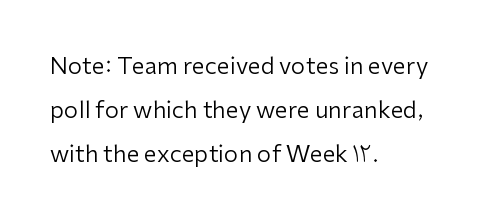
The image shows 23 px text type, upright; set left-aligned, loose line spacing (1.92x), normal letter spacing, not underlined.
